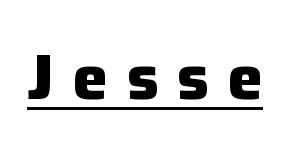
{"serif": "no", "italic": "no", "bold": "yes", "weight": "heavy", "width": "normal", "stroke_contrast": "low", "x_height": "medium", "monospaced": "no", "underline": "yes", "letter_spacing": "wide", "letter_spacing_em": 0.3, "glyph_px": 63}
